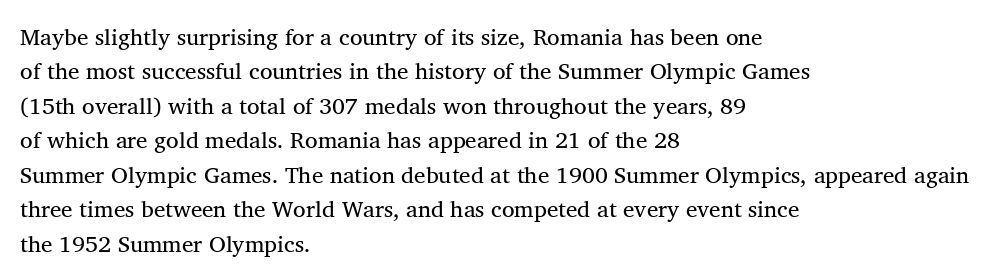
The image shows 23 px text type, upright; set left-aligned, normal line spacing (1.5x), normal letter spacing, not underlined.
